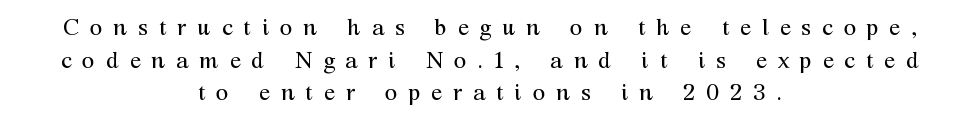
A student would call this center alignment; a typographer would say set centered. The characters are drawn with everyday or finer stroke widths. When letters stand straight like this, we call the style roman or upright. One glance says typical: line gaps are just what's usual. Bare-footed words on every line. Does extra space separate the letters? Yes, quite a lot of it.
